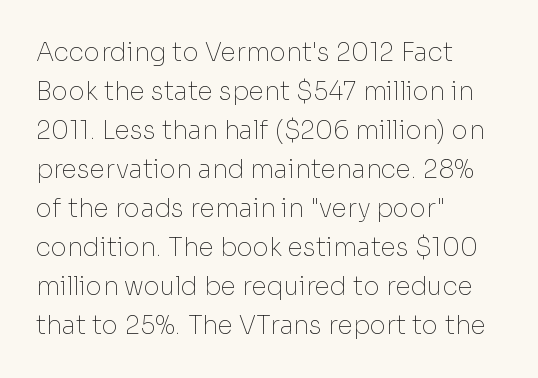
Q: Is the text bold? A: No.
Q: Is the text italic (slanted)? A: No, it is upright.
Q: Is the text underlined? A: No.
Q: How is the paragraph aligned? A: Left-aligned.
Q: Is the spacing between letters normal or unusually wide? A: Normal.
Q: Is the spacing between lines tight, normal or loose? A: Normal.
